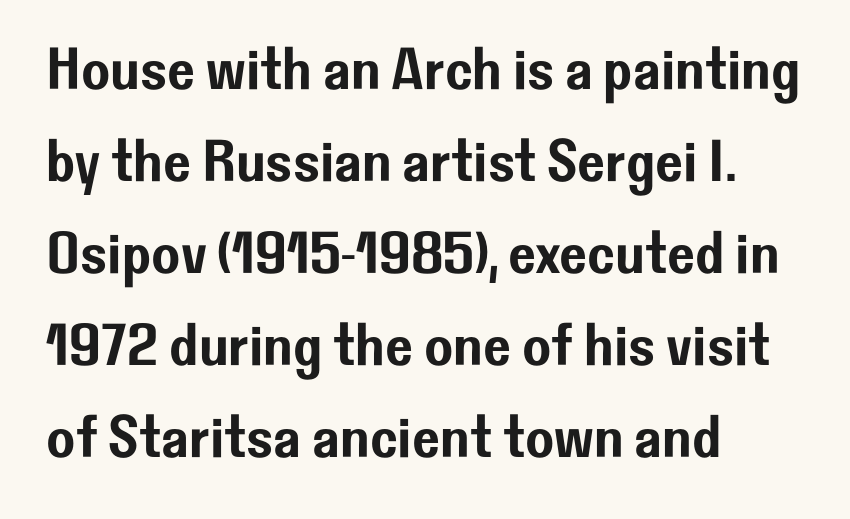
The image shows 59 px sans-serif type, upright; set left-aligned, normal line spacing (1.56x), normal letter spacing, not underlined; low stroke contrast and a medium x-height.
